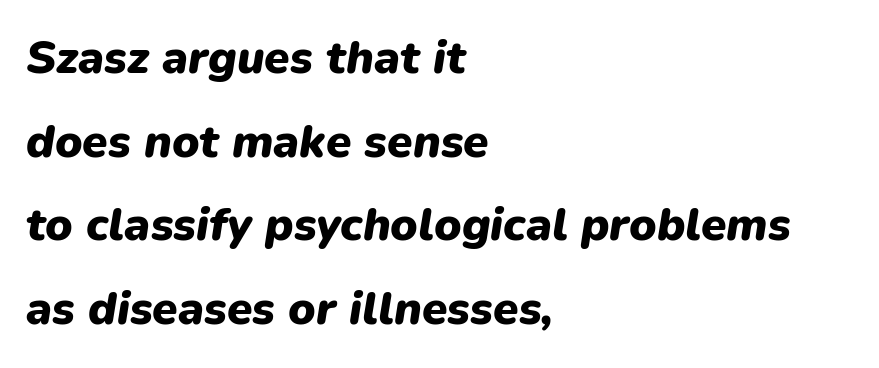
Q: Is the text bold? A: Yes.
Q: Is the text italic (slanted)? A: Yes, it leans right by about 9 degrees.
Q: Is the text underlined? A: No.
Q: How is the paragraph aligned? A: Left-aligned.
Q: Is the spacing between letters normal or unusually wide? A: Normal.
Q: Width (condensed, normal, or wide)? A: Normal.
Q: Stroke contrast? A: Low.
Q: x-height? A: Medium.
Q: Monospaced? A: No.
